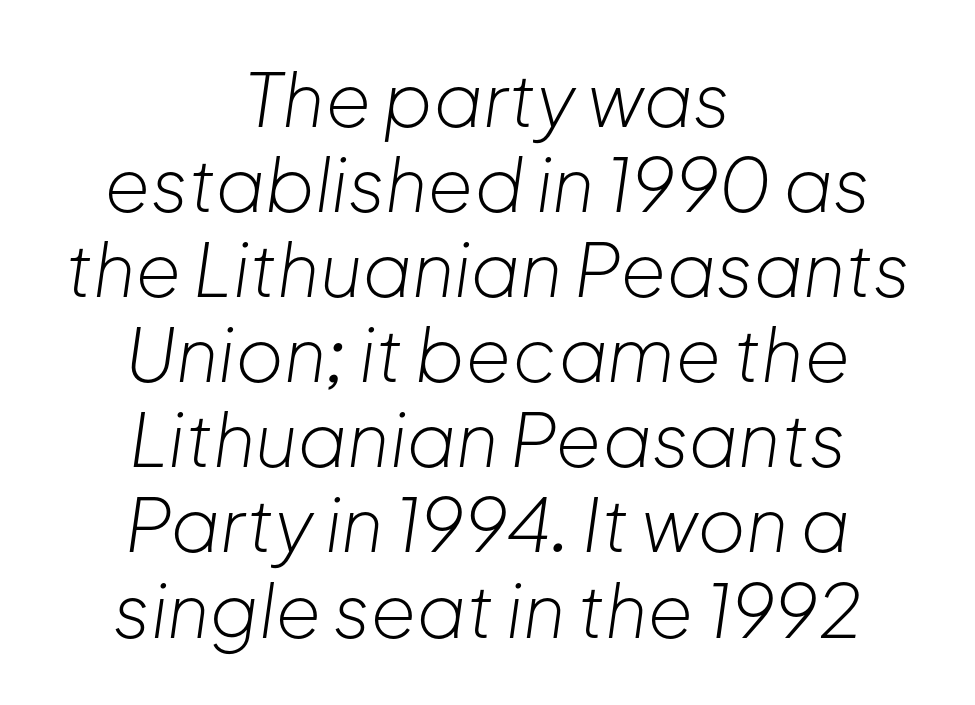
The image shows 74 px light type, italic (leaning right); set centered, tight line spacing (1.15x), normal letter spacing, not underlined; low stroke contrast and a medium x-height.
